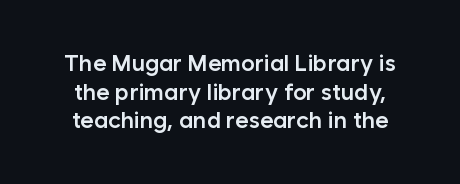
Q: Is the text bold? A: Semi-bold.
Q: Is the text italic (slanted)? A: No, it is upright.
Q: Is the text underlined? A: No.
Q: Is the spacing between letters normal or unusually wide? A: Normal.
